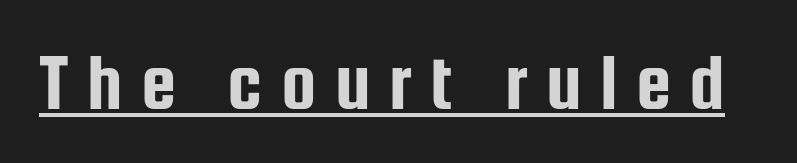
The rendered words wear a rule along their underside. The horizontal fit of the characters is loose and conspicuously gappy. Notice how the stems are strictly vertical — no italics here. You could not count columns in this text — the font is proportionally spaced.
